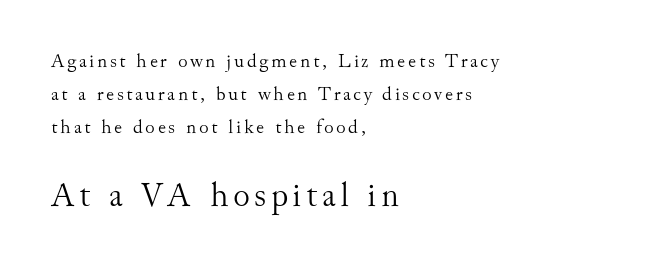
The image shows 35 px light serif type, upright; set left-aligned, normal line spacing (1.65x), not underlined; the second (bottom) block is 1.75x larger; medium stroke contrast and a small x-height.
